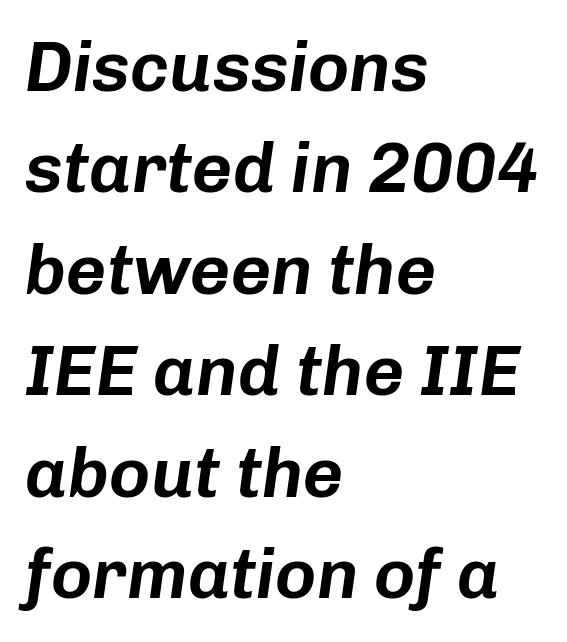
{"italic": "yes", "lean": "right", "slant_degrees": 8, "width": "normal", "stroke_contrast": "low", "x_height": "medium", "monospaced": "no", "underline": "no", "align": "left", "line_spacing": "normal", "line_spacing_ratio": 1.45, "letter_spacing": "normal", "letter_spacing_em": 0.0, "glyph_px": 70}
